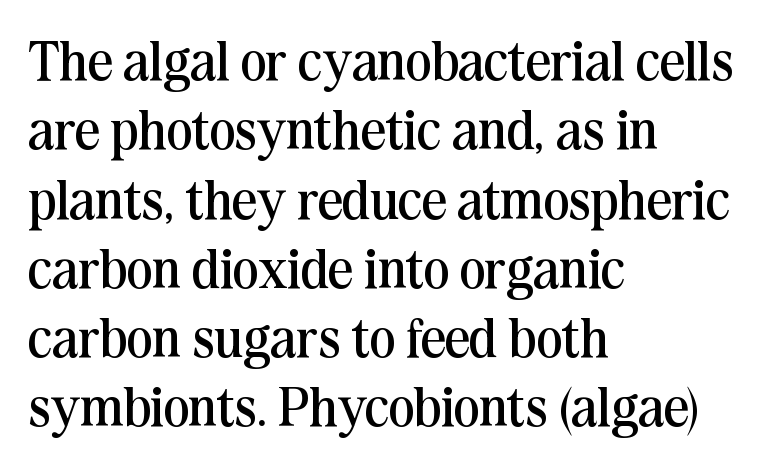
Q: Is the text bold? A: No.
Q: Is the text italic (slanted)? A: No, it is upright.
Q: Is the typeface a serif or a sans-serif typeface? A: Serif.
Q: Is the text underlined? A: No.
Q: How is the paragraph aligned? A: Left-aligned.
Q: Is the spacing between letters normal or unusually wide? A: Normal.
Q: Is the spacing between lines tight, normal or loose? A: Normal.
Q: Width (condensed, normal, or wide)? A: Normal.
Q: Stroke contrast? A: Medium.
Q: x-height? A: Medium.
Q: Monospaced? A: No.
